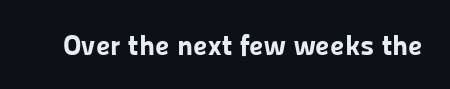
Q: Is the text bold? A: Yes.
Q: Is the text italic (slanted)? A: No, it is upright.
Q: Is the typeface a serif or a sans-serif typeface? A: Sans-serif.
Q: Is the text underlined? A: No.
Q: Is the spacing between letters normal or unusually wide? A: Normal.
Q: Width (condensed, normal, or wide)? A: Normal.
Q: Stroke contrast? A: Low.
Q: x-height? A: Medium.
Q: Monospaced? A: No.
